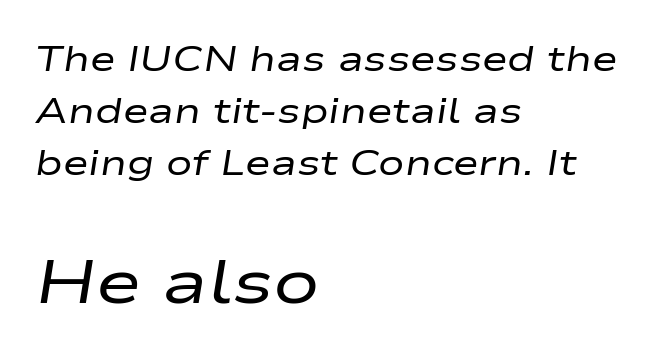
{"italic": "yes", "lean": "right", "slant_degrees": 9, "bold": "no", "weight": "regular", "width": "wide", "stroke_contrast": "low", "x_height": "medium", "monospaced": "no", "underline": "no", "align": "left", "line_spacing": "normal", "line_spacing_ratio": 1.48, "letter_spacing": "normal", "letter_spacing_em": 0.0, "larger_block": "second", "size_ratio": 1.77, "glyph_px": 62}
